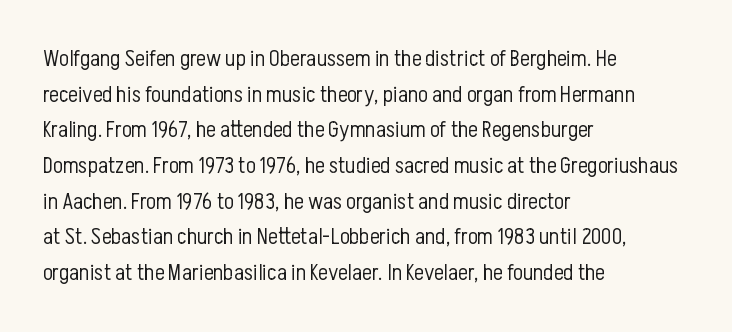
Baseline-to-baseline distance is the conventional proportion of letter height. The passage is arranged the way most books set body copy — flush left. The glyphs are unaccompanied by any horizontal stroke below them. The gaps between neighbouring characters are ordinary and unremarkable.
